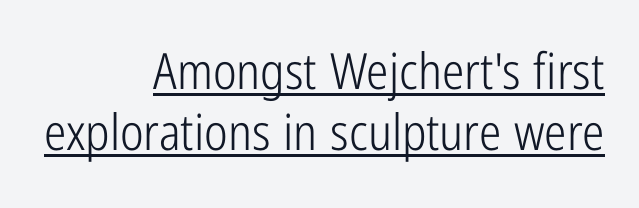
{"serif": "no", "italic": "no", "bold": "no", "weight": "light", "width": "condensed", "stroke_contrast": "low", "x_height": "medium", "monospaced": "no", "underline": "yes", "align": "right", "line_spacing_ratio": 1.22, "letter_spacing": "normal", "letter_spacing_em": 0.0, "glyph_px": 50}
